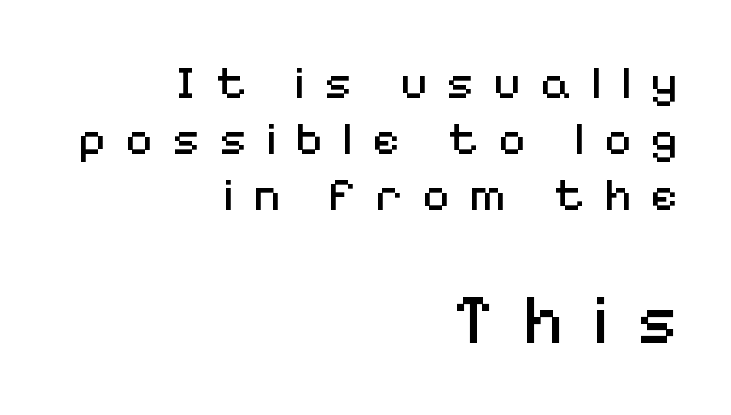
A light-to-regular cut is what we see here. A flush-right, rag-left setting is used for this passage. The passage shown has open, widely tracked lettering throughout. You could not count columns in this text — the font is proportionally spaced.
